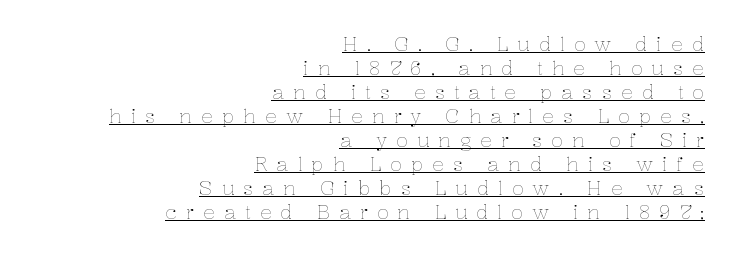
Q: Is the text bold? A: No.
Q: Is the text italic (slanted)? A: No, it is upright.
Q: Is the text underlined? A: Yes.
Q: How is the paragraph aligned? A: Right-aligned.
Q: Is the spacing between letters normal or unusually wide? A: Unusually wide.
